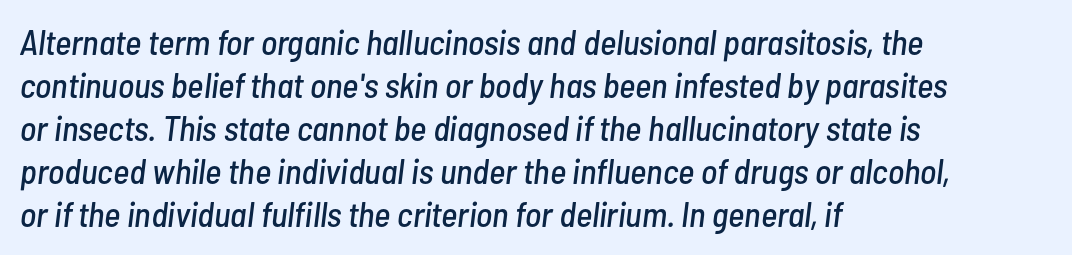
Line beginnings align vertically; line endings do not. These lines keep a tight, regular rhythm from letter to letter. Compared with ordinary roman type, these characters are visibly tilted. The foot of each line stays bare and open. Proportional: the letters do not fall into vertical columns.
